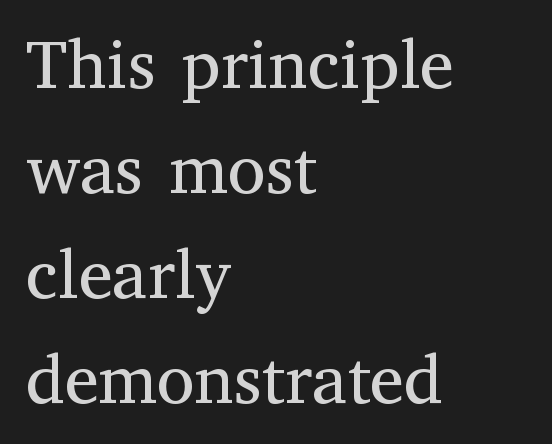
Here the designer chose a conventional face with non-uniform glyph widths. Is this a sans? No — the strokes have serifs. Rendered with straight, roman letterforms. These lines are set flush left with a ragged right edge. The zone under the glyphs is completely vacant. Summary of weight: not heavy and not bold.
